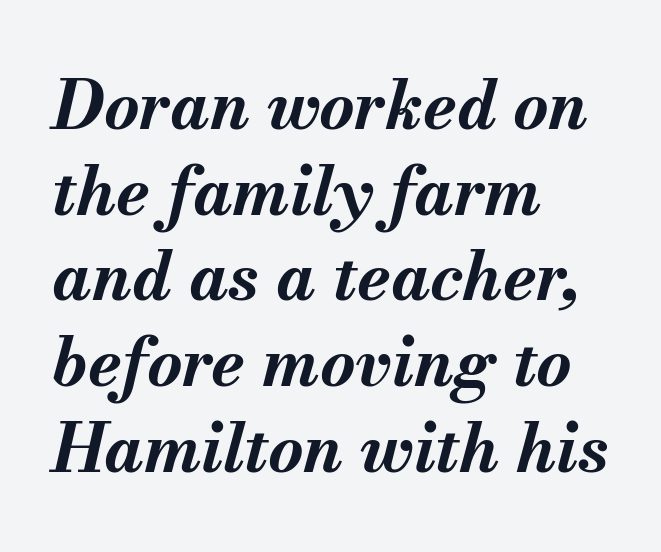
The paragraph shown leans on its left margin. Think of a printed novel: that variable character pitch is what you see here. The glyphs look as if they've been sheared to an angle. Thick stems and heavy bowls — unmistakably bold. Caption: standard tracking, unaltered.
